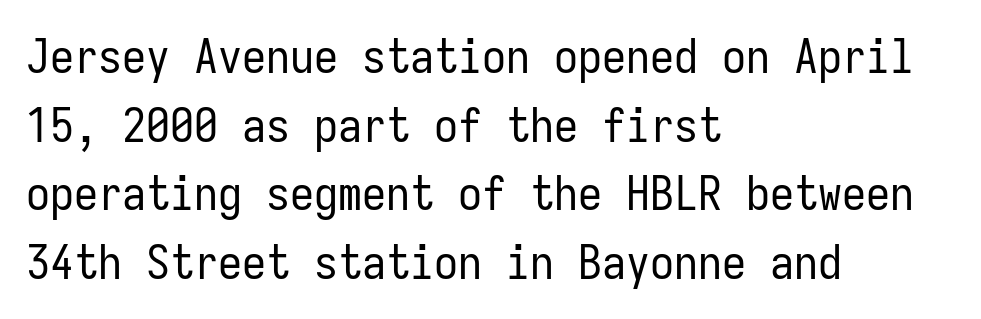
The image shows 48 px regular-weight, condensed sans-serif type, upright, monospaced; set left-aligned, normal line spacing (1.43x), normal letter spacing, not underlined; low stroke contrast and a medium x-height.
